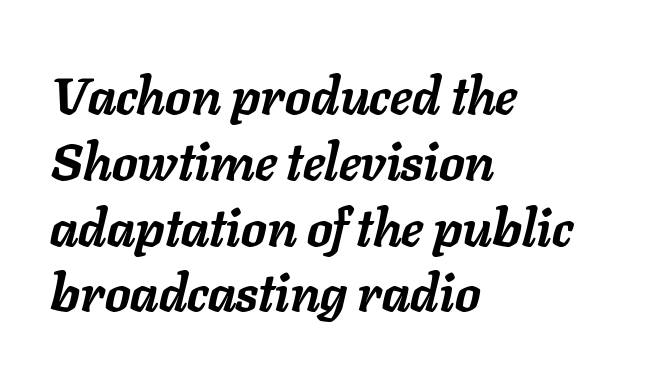
Q: Is the text bold? A: Yes.
Q: Is the text italic (slanted)? A: Yes, it leans right by about 11 degrees.
Q: Is the text underlined? A: No.
Q: How is the paragraph aligned? A: Left-aligned.
Q: Is the spacing between letters normal or unusually wide? A: Normal.
Q: Is the spacing between lines tight, normal or loose? A: Normal.
Q: Width (condensed, normal, or wide)? A: Normal.
Q: Stroke contrast? A: Low.
Q: x-height? A: Medium.
Q: Monospaced? A: No.
